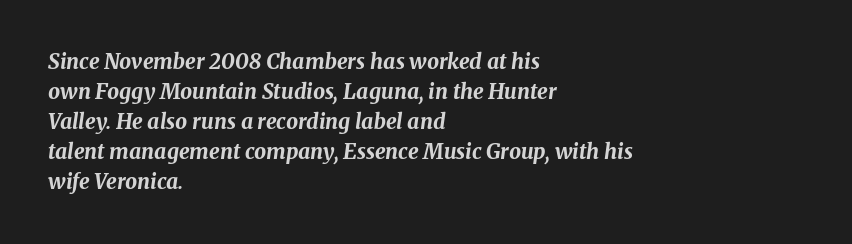
{"italic": "yes", "lean": "right", "slant_degrees": 8, "bold": "yes", "underline": "no", "align": "left", "line_spacing": "normal", "line_spacing_ratio": 1.43, "letter_spacing": "normal", "letter_spacing_em": 0.0, "glyph_px": 21}
